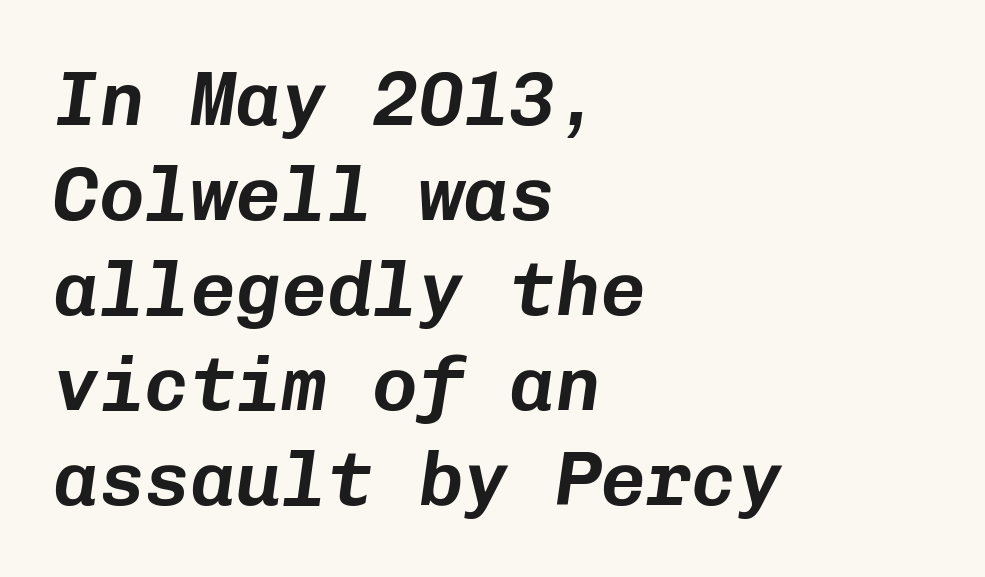
The image shows 76 px text type, italic (leaning right), monospaced; set left-aligned, normal line spacing (1.25x), normal letter spacing, not underlined; low stroke contrast and a medium x-height.
